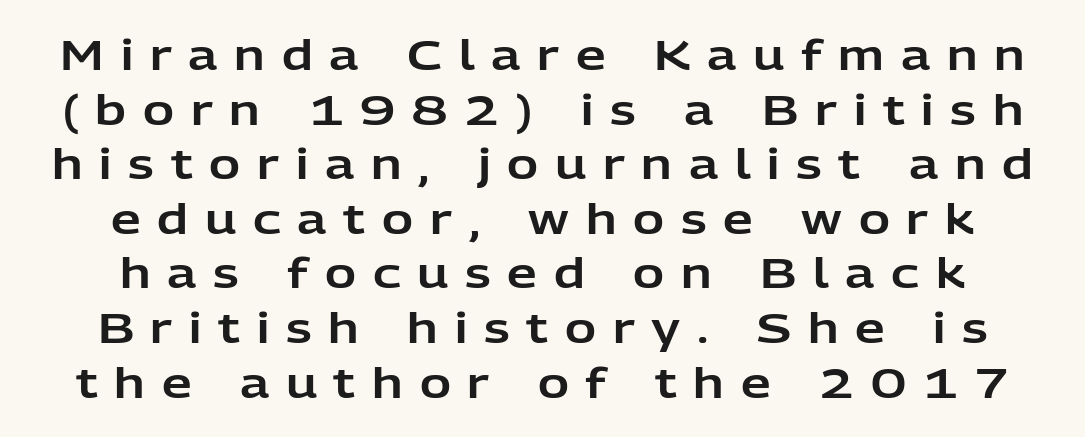
The image shows 42 px sans-serif type, upright; set centered, normal line spacing (1.3x), unusually wide letter spacing (+0.4 em), not underlined; low stroke contrast and a medium x-height.
